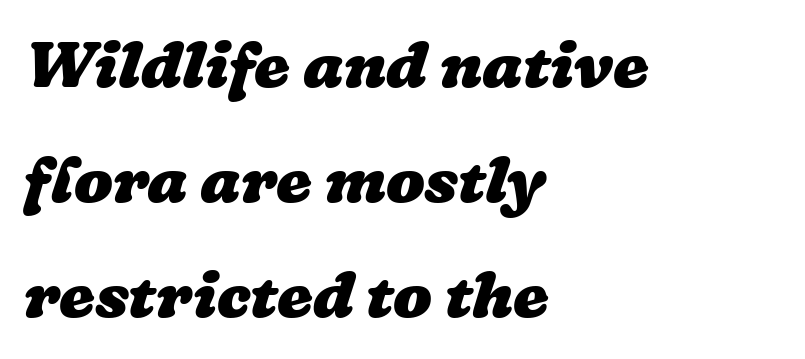
The image shows 64 px heavy, wide type; set left-aligned, line spacing 1.8x, normal letter spacing, not underlined; low stroke contrast and a medium x-height.
